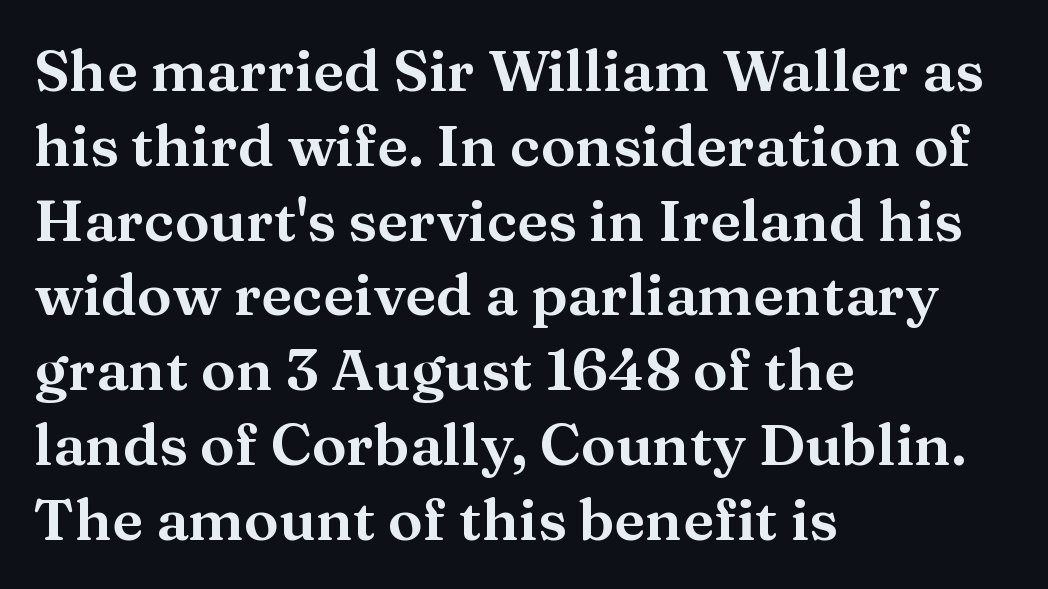
The image shows 58 px wide serif type, upright; set left-aligned, normal line spacing (1.29x), normal letter spacing, not underlined; medium stroke contrast and a medium x-height.
